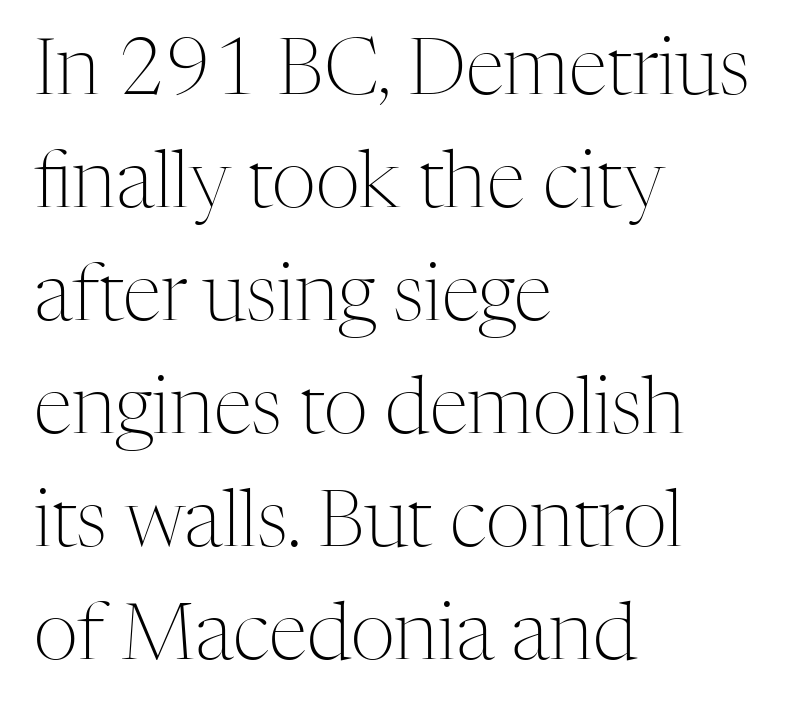
The image shows 78 px light serif type, upright; set left-aligned, normal line spacing (1.45x), normal letter spacing, not underlined; medium stroke contrast and a medium x-height.
